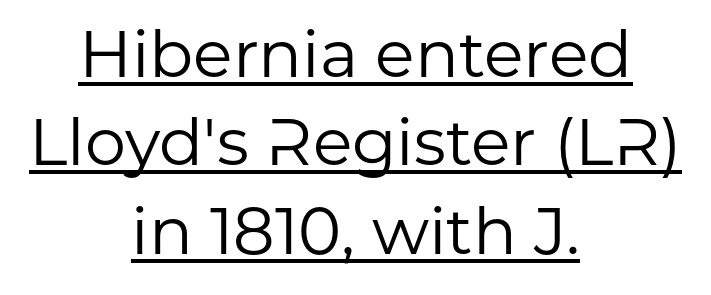
{"serif": "no", "italic": "no", "bold": "no", "weight": "regular", "width": "normal", "stroke_contrast": "low", "x_height": "medium", "monospaced": "no", "underline": "yes", "align": "center", "line_spacing": "normal", "line_spacing_ratio": 1.36, "letter_spacing": "normal", "letter_spacing_em": 0.0, "glyph_px": 65}
